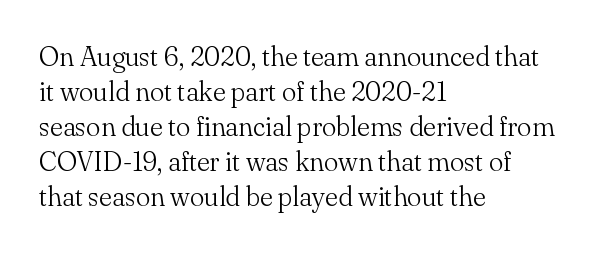
Style check: upright. Plain, unruled lines of type. The paragraph has a hard left edge and a soft right edge. This rendering leaves character spacing at its baseline value. A typesetter would call this leading conventional body-copy spacing. These glyphs show unthickened strokes, regular width or finer.
